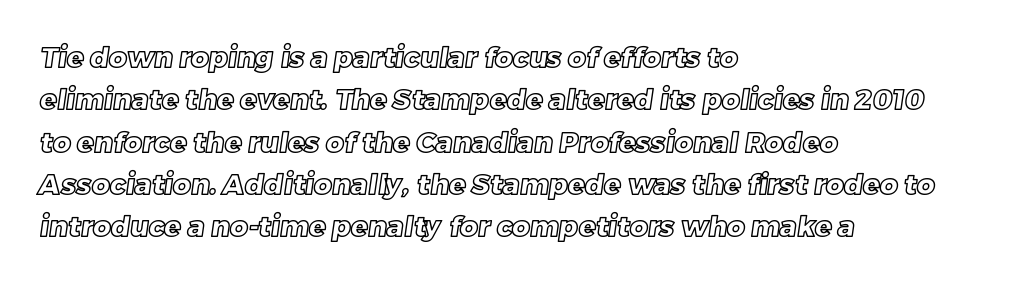
The image shows 28 px text type; set left-aligned, normal line spacing (1.51x), normal letter spacing, not underlined; a large x-height.
